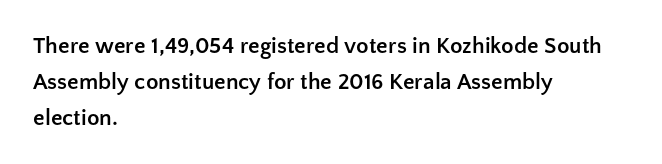
The line-height multiplier appears to be the usual default. Plain, unruled lines of type. The type is set solid horizontally, with unmodified tracking. Horizontal alignment here is leftward, the default for most running prose. Does the weight exceed regular? Yes, all the way to bold.
